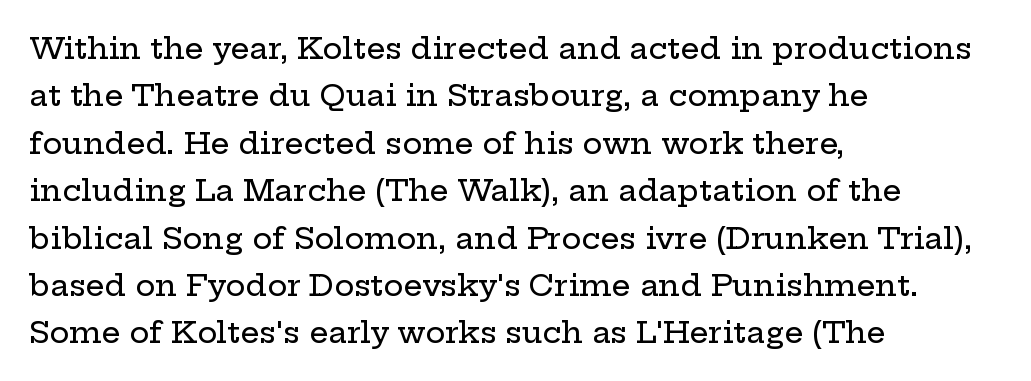
{"serif": "yes", "italic": "no", "width": "wide", "stroke_contrast": "low", "x_height": "medium", "monospaced": "no", "underline": "no", "align": "left", "line_spacing": "normal", "line_spacing_ratio": 1.58, "letter_spacing": "normal", "letter_spacing_em": 0.0, "glyph_px": 30}
